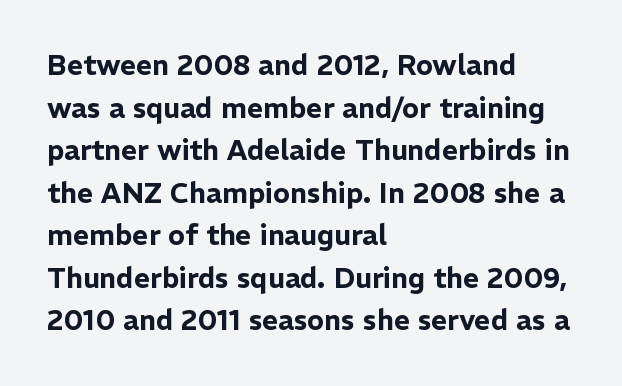
Q: Is the text italic (slanted)? A: No, it is upright.
Q: Is the typeface a serif or a sans-serif typeface? A: Sans-serif.
Q: Is the text underlined? A: No.
Q: How is the paragraph aligned? A: Left-aligned.
Q: Is the spacing between letters normal or unusually wide? A: Normal.
Q: Is the spacing between lines tight, normal or loose? A: Normal.
Q: Width (condensed, normal, or wide)? A: Normal.
Q: Stroke contrast? A: Low.
Q: x-height? A: Medium.
Q: Monospaced? A: No.
